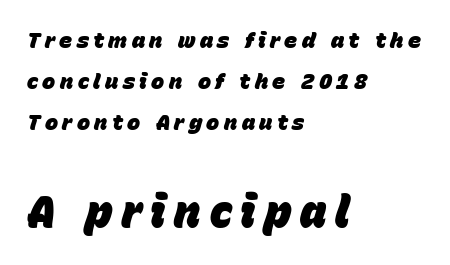
Caption: bold face, heavy strokes. Line beginnings align vertically; line endings do not. Words appear elongated and porous because spacing is wide. The specimen omits any rule beneath the text block's lines. Small over large — that's the arrangement of the two blocks here.
